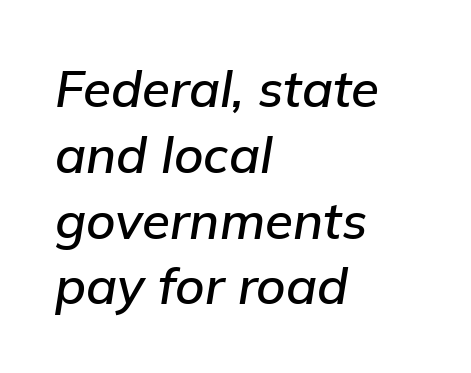
The image shows 51 px text type, italic (leaning right); set left-aligned, normal line spacing (1.29x), normal letter spacing, not underlined; low stroke contrast and a medium x-height.
